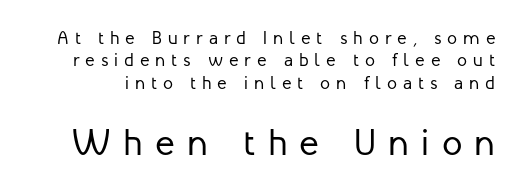
The image shows 37 px regular-weight sans-serif type, upright; set normal line spacing (1.25x), unusually wide letter spacing (+0.33 em), not underlined; the second (bottom) block is 2.06x larger; low stroke contrast and a medium x-height.
